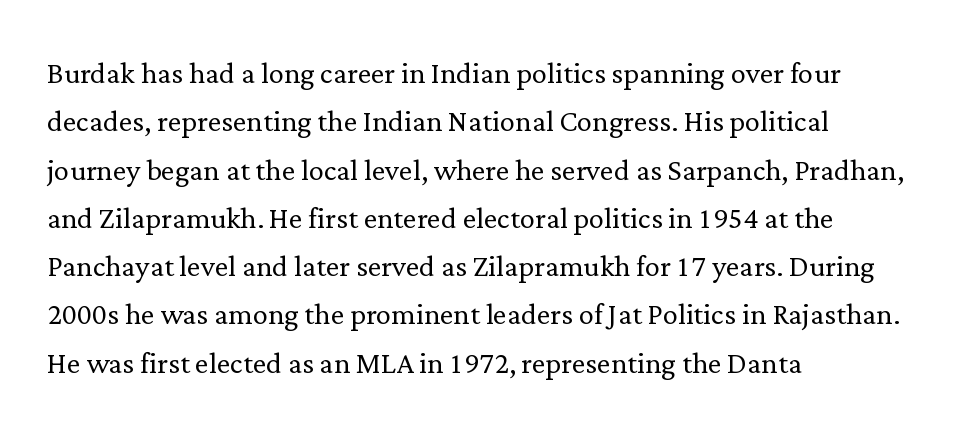
{"serif": "yes", "italic": "no", "bold": "no", "weight": "light", "width": "normal", "stroke_contrast": "low", "x_height": "medium", "monospaced": "no", "underline": "no", "align": "left", "line_spacing": "normal", "line_spacing_ratio": 1.27, "letter_spacing": "normal", "letter_spacing_em": 0.0, "glyph_px": 38}
